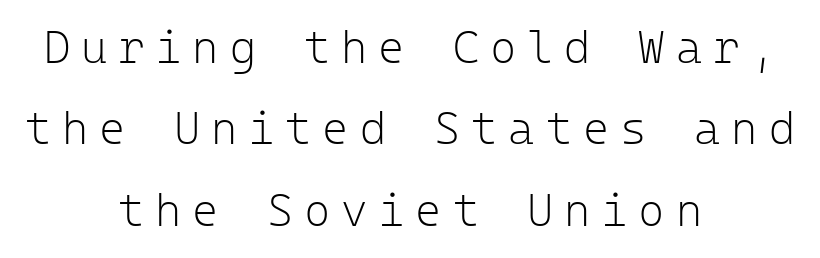
The face used here is monospaced, like something from a code editor. This is sans-serif lettering, the kind often seen on screens and signage. Each word looks stretched out because of the extra space between its letters. Posture: upright roman.
